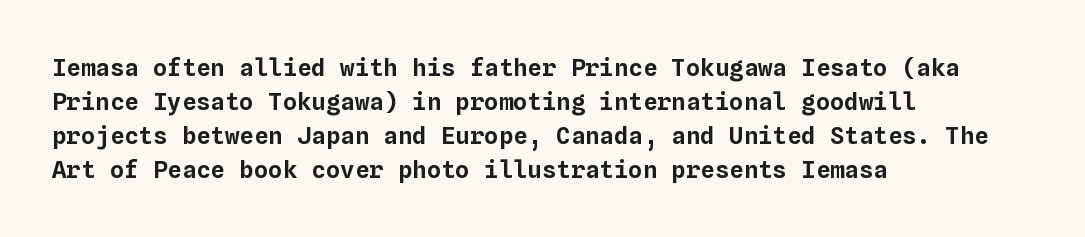
Each word holds together tightly as a unit, with standard inter-letter gaps. Horizontally, the lines are justified to the leading edge only. Check the space under the baseline: it is left empty. Leading matches the norm, producing a regular column.
